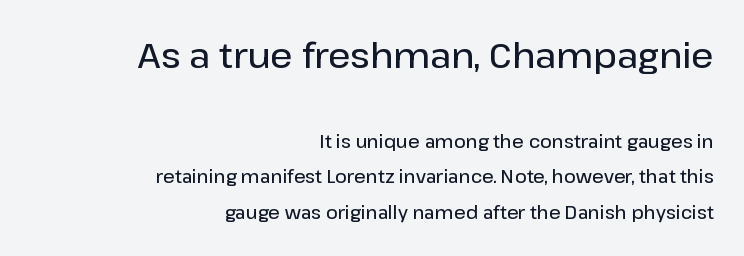
Note the varied advance widths — an 'i' is clearly narrower than an 'm'. Horizontally, the lines are justified to the trailing edge only. Does the weight exceed regular? Yes, but only to semibold. The letterforms sit shoulder to shoulder at normal distance.
